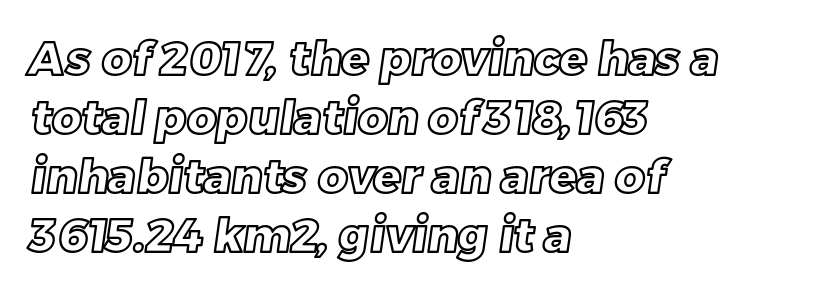
Descenders are the only things crossing below the line. Reading down the column, the eye jumps a familiar distance to each next line. Which margin do the lines hug? The left one — the right edge is uneven. Think of a printed novel: that variable character pitch is what you see here. Default kerning and tracking; the words read as compact shapes.
